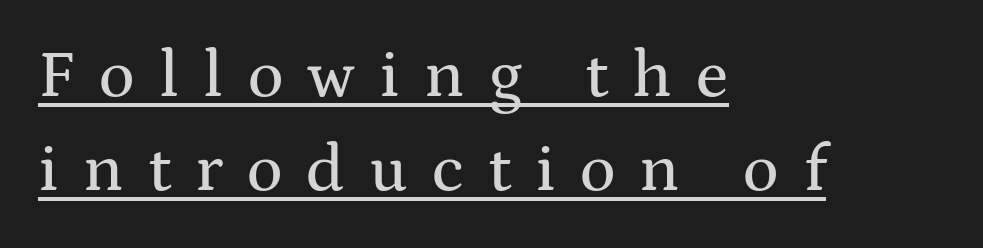
Q: Is the text italic (slanted)? A: No, it is upright.
Q: Is the typeface a serif or a sans-serif typeface? A: Serif.
Q: Is the text underlined? A: Yes.
Q: How is the paragraph aligned? A: Left-aligned.
Q: Is the spacing between letters normal or unusually wide? A: Unusually wide.
Q: Is the spacing between lines tight, normal or loose? A: Normal.
Q: Width (condensed, normal, or wide)? A: Wide.
Q: Stroke contrast? A: Medium.
Q: x-height? A: Medium.
Q: Monospaced? A: No.
